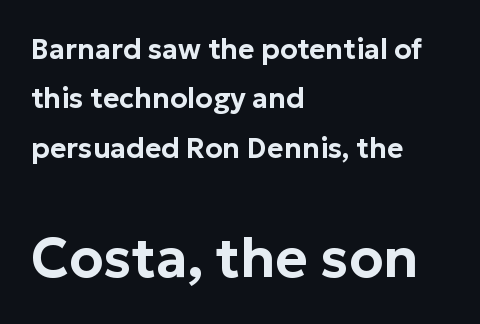
{"serif": "no", "italic": "no", "width": "normal", "stroke_contrast": "low", "x_height": "medium", "monospaced": "no", "underline": "no", "align": "left", "line_spacing_ratio": 1.76, "letter_spacing": "normal", "letter_spacing_em": 0.0, "larger_block": "second", "size_ratio": 1.96, "glyph_px": 55}
